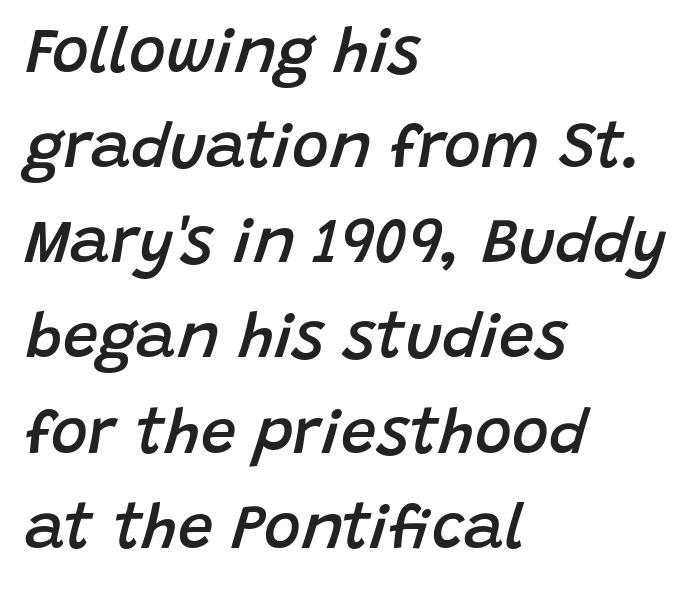
Q: Is the text bold? A: Semi-bold.
Q: Is the text italic (slanted)? A: Yes, it leans right by about 15 degrees.
Q: Is the text underlined? A: No.
Q: How is the paragraph aligned? A: Left-aligned.
Q: Is the spacing between letters normal or unusually wide? A: Normal.
Q: Is the spacing between lines tight, normal or loose? A: Normal.
Q: Width (condensed, normal, or wide)? A: Normal.
Q: Stroke contrast? A: Low.
Q: x-height? A: Large.
Q: Monospaced? A: No.
